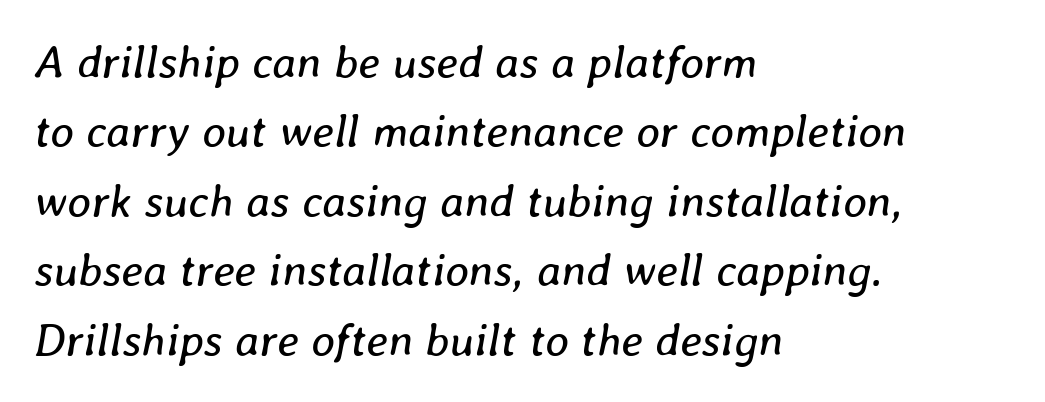
The image shows 46 px regular-weight type, italic (leaning right); set left-aligned, normal line spacing (1.51x), normal letter spacing, not underlined; low stroke contrast and a medium x-height.
